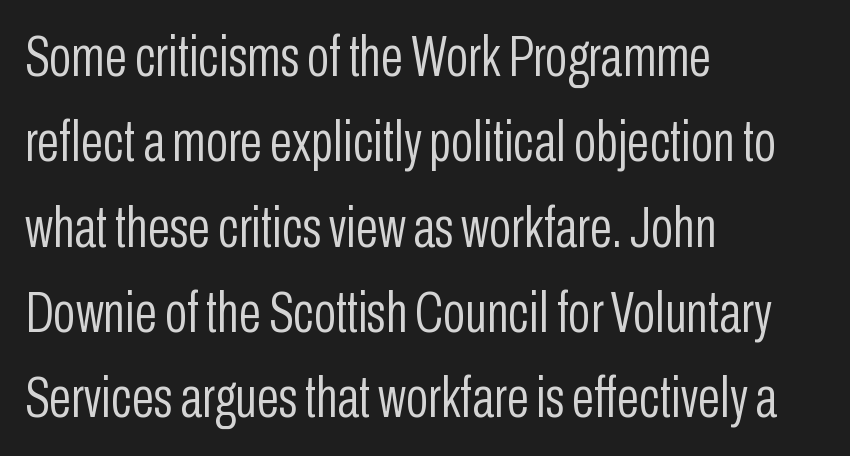
{"serif": "no", "italic": "no", "bold": "no", "weight": "light", "width": "condensed", "stroke_contrast": "low", "x_height": "medium", "monospaced": "no", "underline": "no", "align": "left", "line_spacing": "normal", "line_spacing_ratio": 1.47, "letter_spacing": "normal", "letter_spacing_em": 0.0, "glyph_px": 58}
